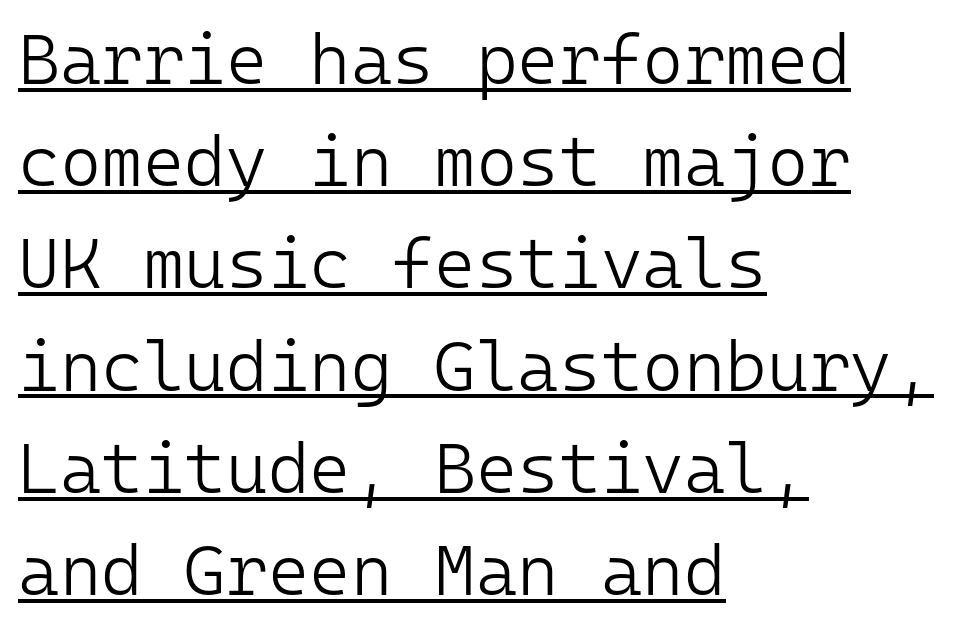
Q: Is the text bold? A: No.
Q: Is the text italic (slanted)? A: No, it is upright.
Q: Is the typeface a serif or a sans-serif typeface? A: Sans-serif.
Q: Is the text underlined? A: Yes.
Q: How is the paragraph aligned? A: Left-aligned.
Q: Is the spacing between letters normal or unusually wide? A: Normal.
Q: Is the spacing between lines tight, normal or loose? A: Normal.
Q: Width (condensed, normal, or wide)? A: Normal.
Q: Stroke contrast? A: Low.
Q: x-height? A: Medium.
Q: Monospaced? A: Yes.
